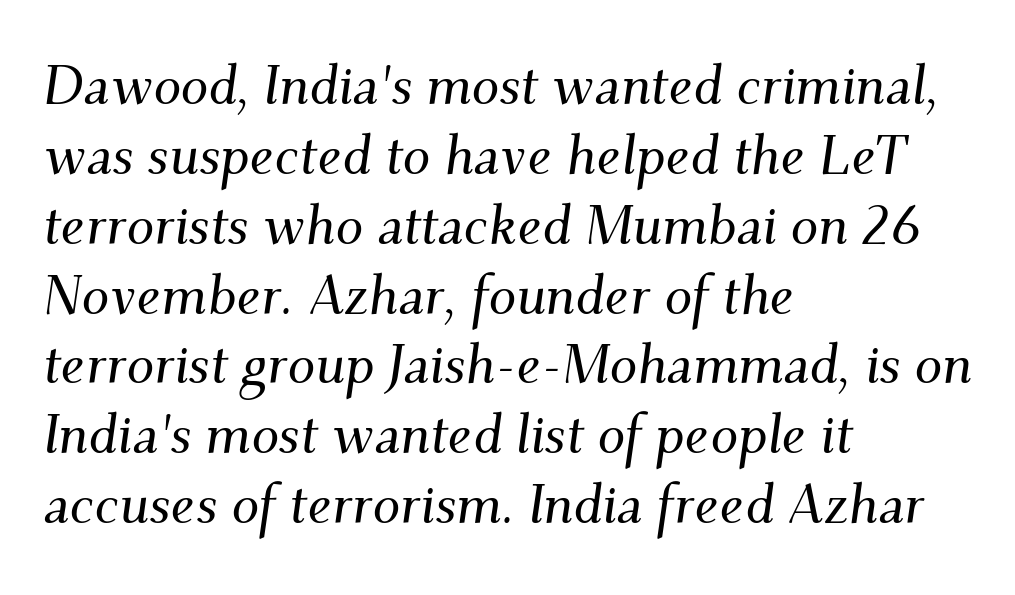
{"serif": "yes", "italic": "yes", "lean": "right", "slant_degrees": 9, "width": "normal", "stroke_contrast": "medium", "x_height": "small", "monospaced": "no", "underline": "no", "align": "left", "line_spacing": "normal", "line_spacing_ratio": 1.27, "letter_spacing": "normal", "letter_spacing_em": 0.0, "glyph_px": 55}
